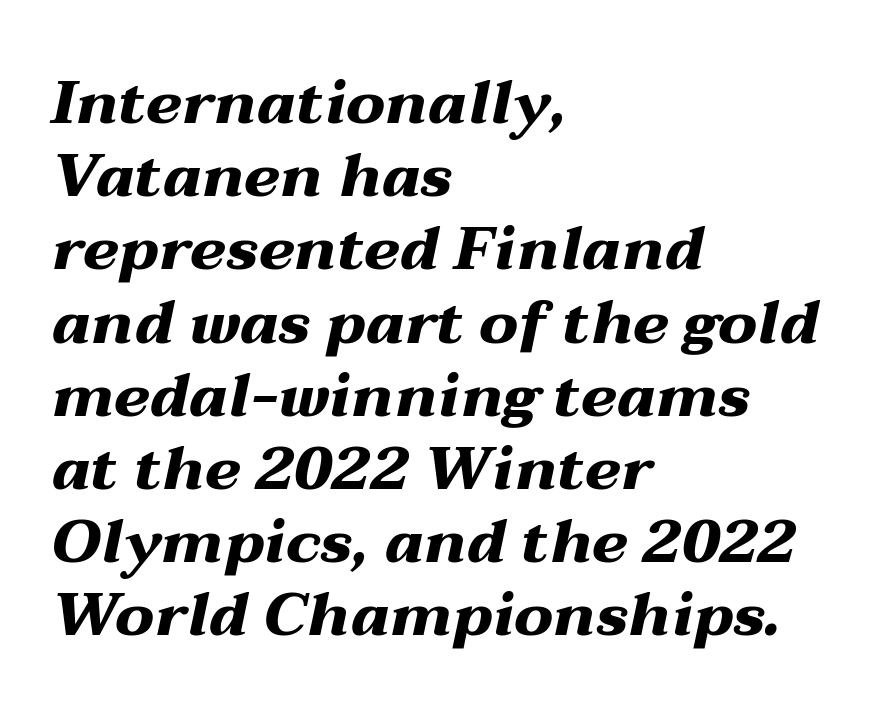
Q: Is the text bold? A: Yes.
Q: Is the text italic (slanted)? A: Yes, it leans right by about 12 degrees.
Q: Is the text underlined? A: No.
Q: How is the paragraph aligned? A: Left-aligned.
Q: Is the spacing between letters normal or unusually wide? A: Normal.
Q: Width (condensed, normal, or wide)? A: Wide.
Q: Stroke contrast? A: Medium.
Q: x-height? A: Medium.
Q: Monospaced? A: No.
